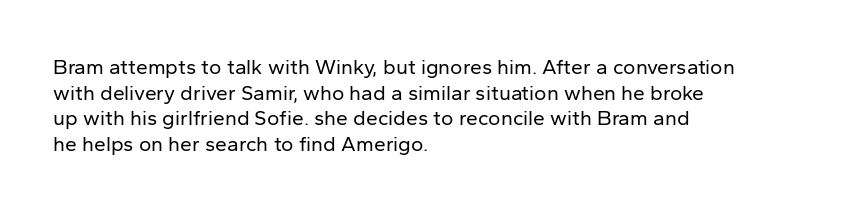
The image shows 21 px text type, upright; set left-aligned, line spacing 1.22x, normal letter spacing, not underlined.
